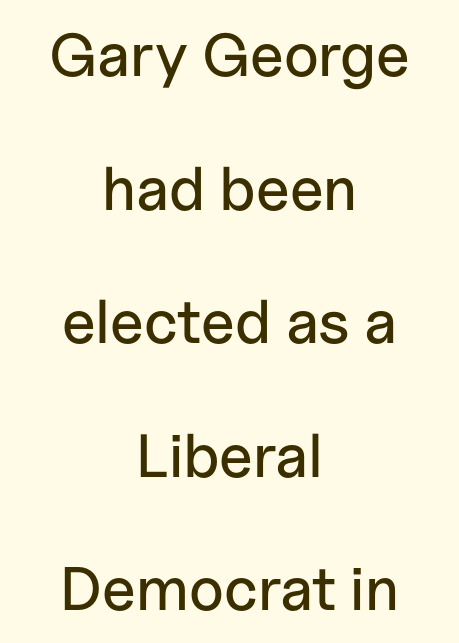
{"serif": "no", "italic": "no", "width": "normal", "stroke_contrast": "low", "x_height": "medium", "monospaced": "no", "underline": "no", "align": "center", "line_spacing": "loose", "line_spacing_ratio": 2.19, "letter_spacing": "normal", "letter_spacing_em": 0.0, "glyph_px": 61}
